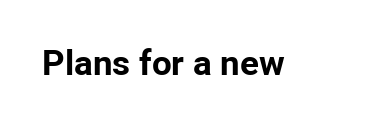
Tall strokes in this sample are plumb rather than angled. Varying glyph widths throughout — classic text-font behaviour. Default kerning and tracking; the words read as compact shapes. Its strokes are broad and dark, the hallmark of bold type. Quick note: underline off.
